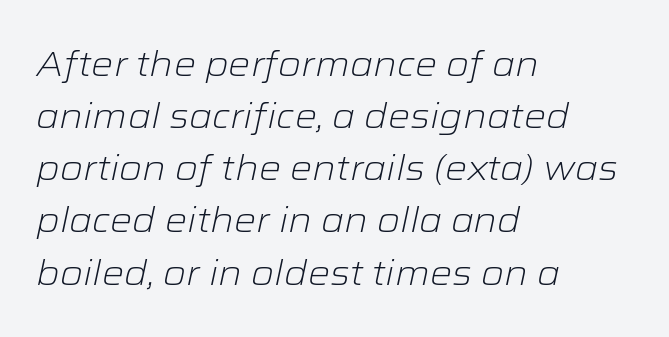
The image shows 35 px light, wide type, italic (leaning right); set left-aligned, normal line spacing (1.49x), normal letter spacing, not underlined; low stroke contrast and a medium x-height.
